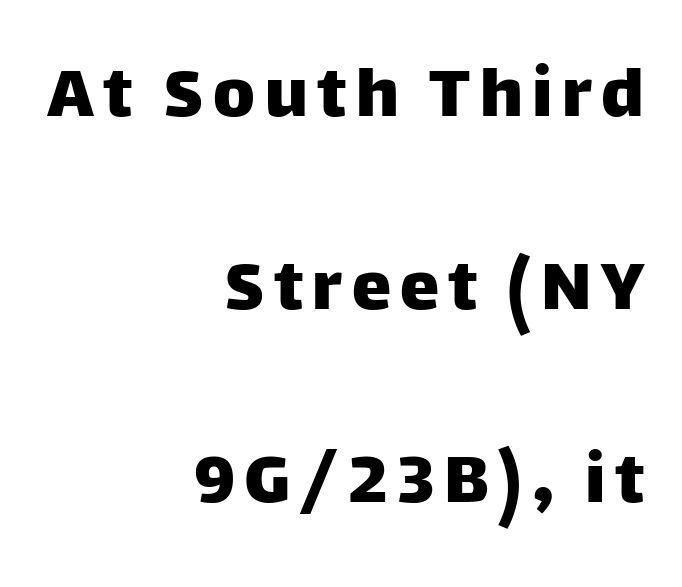
Q: Is the text italic (slanted)? A: No, it is upright.
Q: Is the typeface a serif or a sans-serif typeface? A: Sans-serif.
Q: Is the text underlined? A: No.
Q: How is the paragraph aligned? A: Right-aligned.
Q: Is the spacing between lines tight, normal or loose? A: Loose.
Q: Width (condensed, normal, or wide)? A: Normal.
Q: Stroke contrast? A: Low.
Q: x-height? A: Large.
Q: Monospaced? A: No.
